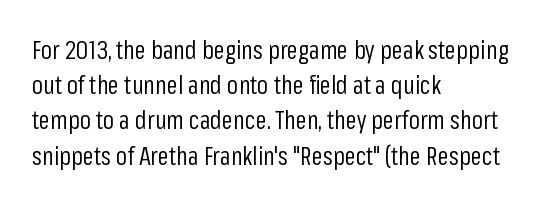
Q: Is the text bold? A: No.
Q: Is the text italic (slanted)? A: No, it is upright.
Q: Is the text underlined? A: No.
Q: How is the paragraph aligned? A: Left-aligned.
Q: Is the spacing between letters normal or unusually wide? A: Normal.
Q: Is the spacing between lines tight, normal or loose? A: Normal.
